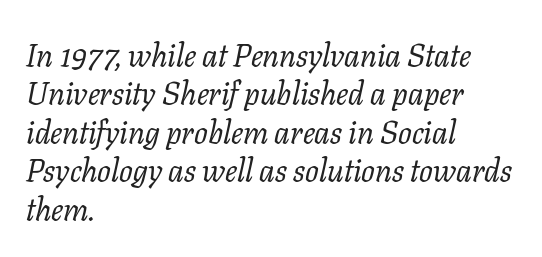
The image shows 32 px regular-weight serif type, italic (leaning right); set left-aligned, line spacing 1.2x, normal letter spacing, not underlined; low stroke contrast and a medium x-height.
